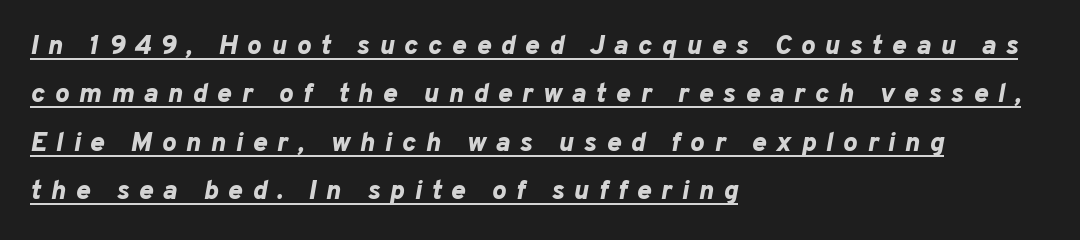
Q: Is the text bold? A: Yes.
Q: Is the text italic (slanted)? A: Yes, it leans right by about 10 degrees.
Q: Is the text underlined? A: Yes.
Q: How is the paragraph aligned? A: Left-aligned.
Q: Is the spacing between letters normal or unusually wide? A: Unusually wide.
